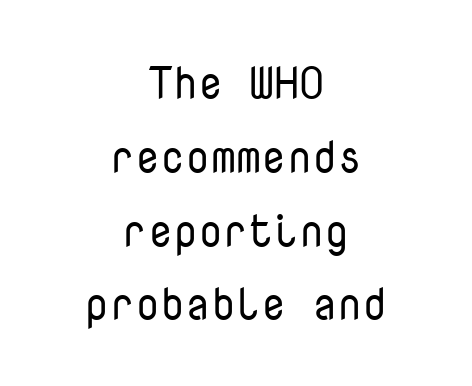
The image shows 45 px regular-weight sans-serif type, upright, monospaced; set centered, normal line spacing (1.64x), normal letter spacing, not underlined; low stroke contrast and a medium x-height.
